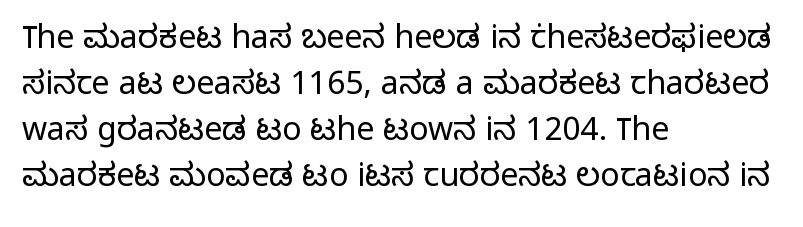
The image shows 32 px light sans-serif type, upright; set left-aligned, normal line spacing (1.44x), normal letter spacing, not underlined; low stroke contrast and a medium x-height.
